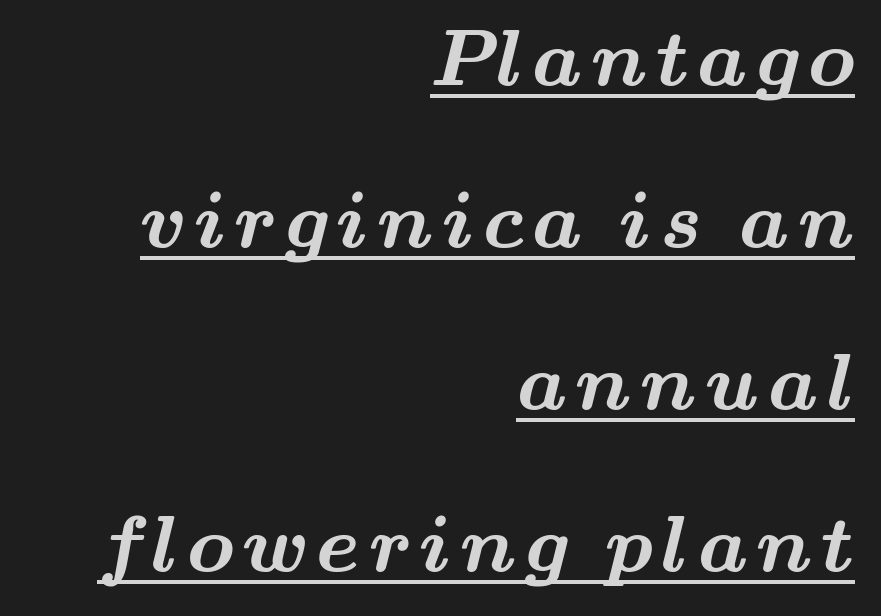
{"serif": "yes", "bold": "yes", "weight": "bold", "width": "wide", "stroke_contrast": "medium", "x_height": "small", "monospaced": "no", "underline": "yes", "align": "right", "line_spacing": "loose", "line_spacing_ratio": 2.05, "glyph_px": 79}
